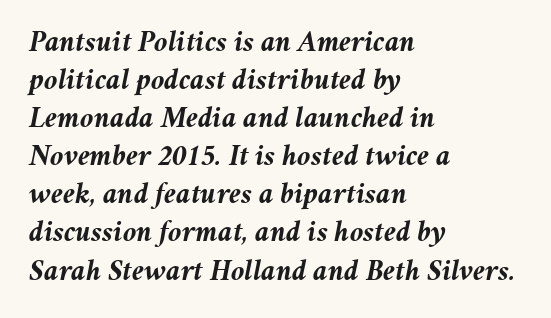
The image shows 30 px semibold type, italic (leaning right); set left-aligned, normal line spacing (1.27x), normal letter spacing, not underlined; medium stroke contrast and a medium x-height.
